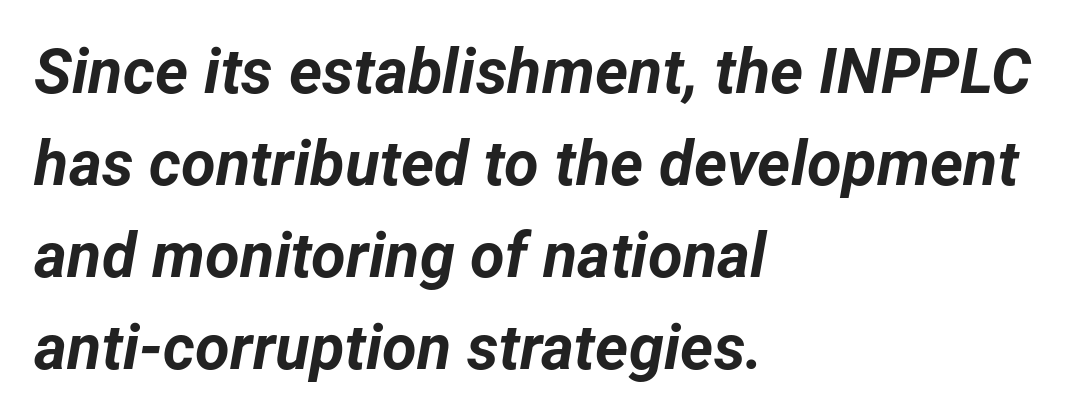
Q: Is the text bold? A: Yes.
Q: Is the text italic (slanted)? A: Yes, it leans right by about 12 degrees.
Q: Is the text underlined? A: No.
Q: How is the paragraph aligned? A: Left-aligned.
Q: Is the spacing between letters normal or unusually wide? A: Normal.
Q: Is the spacing between lines tight, normal or loose? A: Normal.
Q: Width (condensed, normal, or wide)? A: Normal.
Q: Stroke contrast? A: Low.
Q: x-height? A: Medium.
Q: Monospaced? A: No.
